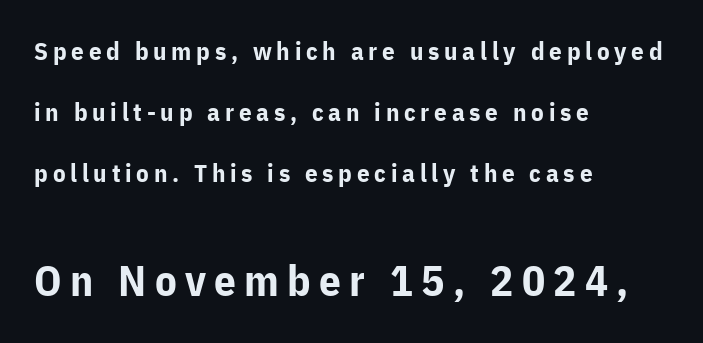
{"serif": "no", "italic": "no", "bold": "yes", "weight": "bold", "width": "normal", "stroke_contrast": "low", "x_height": "medium", "monospaced": "no", "underline": "no", "align": "left", "line_spacing": "loose", "line_spacing_ratio": 2.44, "larger_block": "second", "size_ratio": 1.72, "glyph_px": 43}
